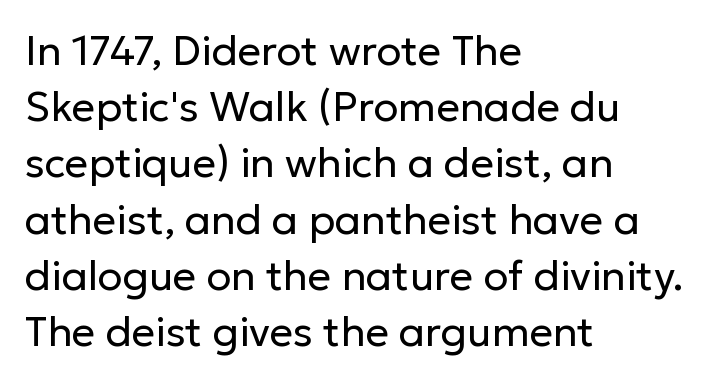
Casual observation: everything's shoved over to the left. The space beneath each line is pristine and unruled. Horizontal bands of white between lines are of average thickness. Check where the strokes stop: nothing finishes them off — pure sans. Does the lettering tilt? It doesn't — this is upright.
